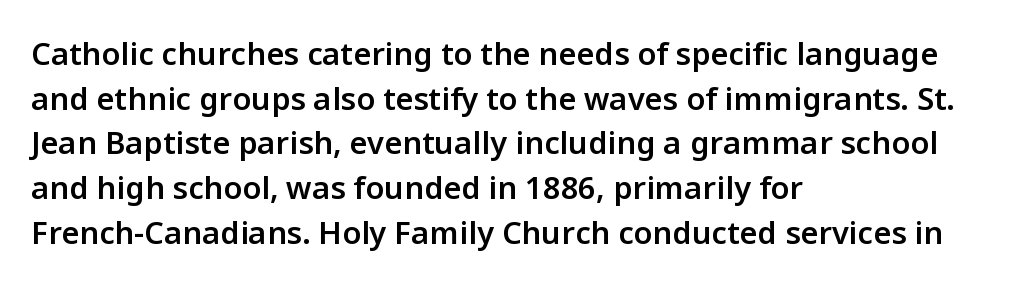
Has an underline been added? It has not. In terms of letterform style, serifs are entirely absent. Every stem runs plumb, perpendicular to the baseline. Each word holds together tightly as a unit, with standard inter-letter gaps. In CSS terms this would be text-align: left. These lines sit exactly where default settings would place them.
